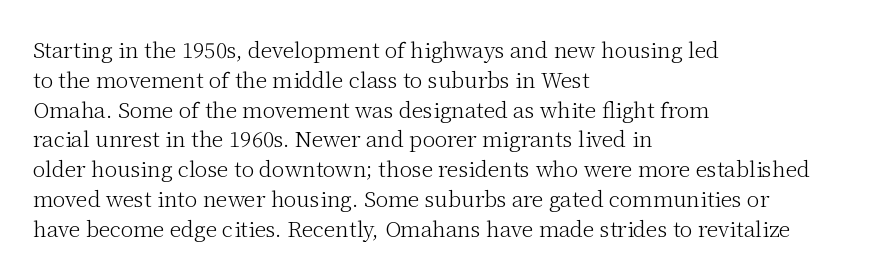
{"italic": "no", "bold": "no", "underline": "no", "align": "left", "line_spacing": "normal", "line_spacing_ratio": 1.42, "letter_spacing": "normal", "letter_spacing_em": 0.0, "glyph_px": 21}
